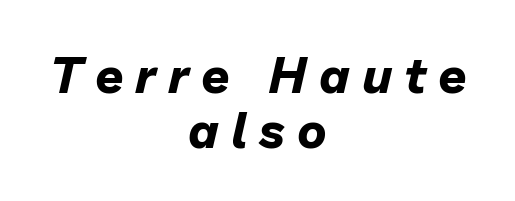
{"italic": "yes", "lean": "right", "slant_degrees": 13, "bold": "yes", "weight": "bold", "width": "normal", "stroke_contrast": "low", "x_height": "medium", "monospaced": "no", "underline": "no", "align": "center", "line_spacing": "tight", "line_spacing_ratio": 1.1, "letter_spacing": "wide", "letter_spacing_em": 0.24, "glyph_px": 50}
